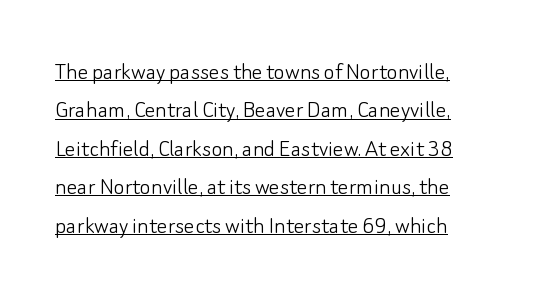
{"italic": "no", "bold": "no", "underline": "yes", "line_spacing": "normal", "line_spacing_ratio": 1.48, "letter_spacing": "normal", "letter_spacing_em": 0.0, "glyph_px": 26}
